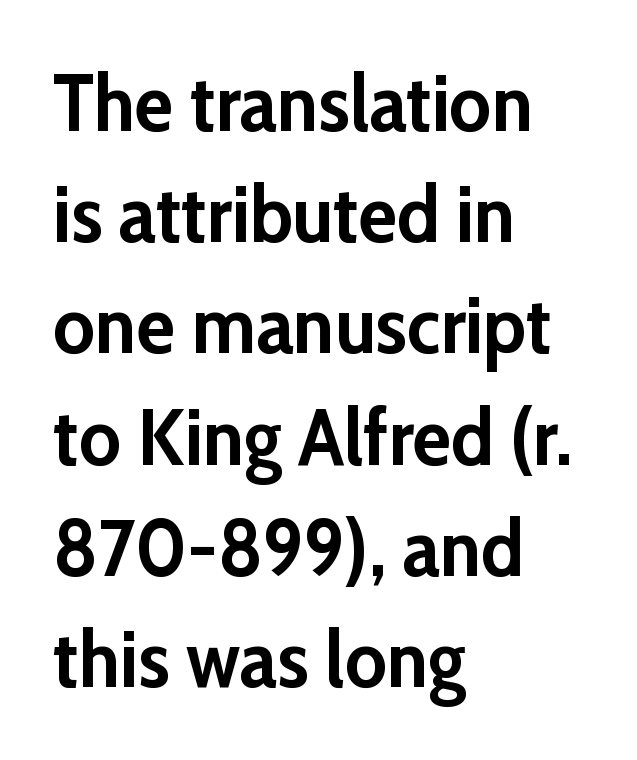
{"serif": "no", "italic": "no", "bold": "yes", "weight": "semibold", "width": "normal", "stroke_contrast": "low", "x_height": "medium", "monospaced": "no", "underline": "no", "align": "left", "line_spacing": "normal", "line_spacing_ratio": 1.39, "letter_spacing": "normal", "letter_spacing_em": 0.0, "glyph_px": 80}
